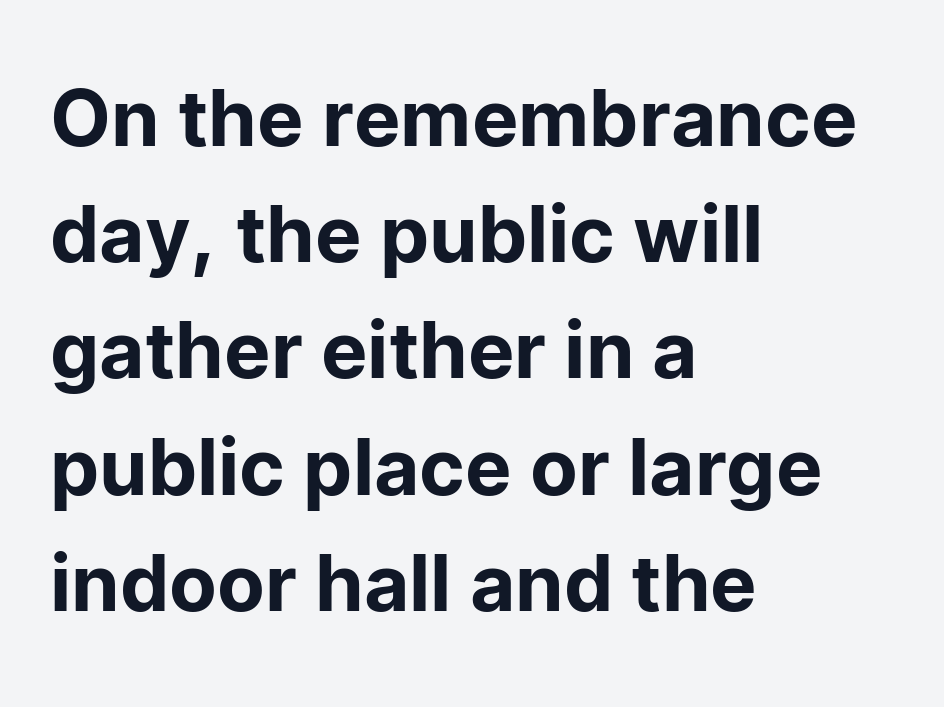
Each letter keeps its own natural width here, so spacing adapts to shape. It's the straight-up-and-down kind of type. No extra tracking has been applied to these lines. Visually the block forms a straight wall on the left and a jagged coastline on the right.
